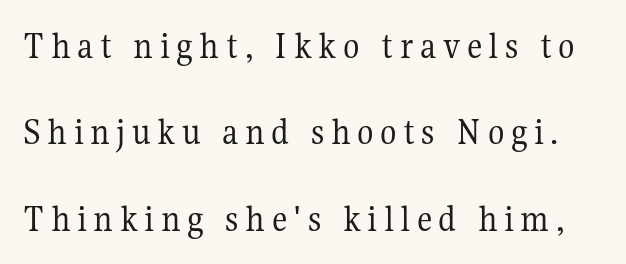
Q: Is the text bold? A: No.
Q: Is the text italic (slanted)? A: No, it is upright.
Q: Is the typeface a serif or a sans-serif typeface? A: Serif.
Q: Is the text underlined? A: No.
Q: Is the spacing between lines tight, normal or loose? A: Loose.
Q: Width (condensed, normal, or wide)? A: Normal.
Q: Stroke contrast? A: Medium.
Q: x-height? A: Medium.
Q: Monospaced? A: No.
